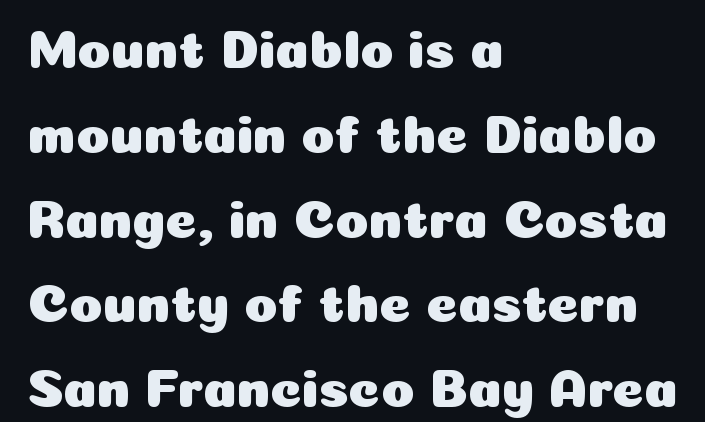
{"serif": "no", "italic": "no", "width": "normal", "stroke_contrast": "low", "x_height": "medium", "monospaced": "no", "underline": "no", "align": "left", "line_spacing": "normal", "line_spacing_ratio": 1.57, "letter_spacing": "normal", "letter_spacing_em": 0.0, "glyph_px": 54}
